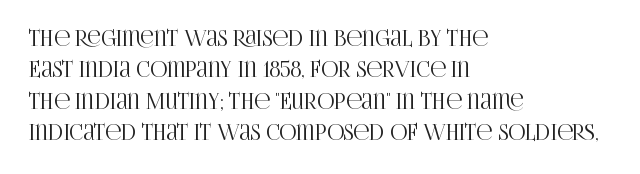
{"italic": "no", "underline": "no", "align": "left", "line_spacing": "normal", "line_spacing_ratio": 1.49, "letter_spacing": "normal", "letter_spacing_em": 0.0, "glyph_px": 21}
